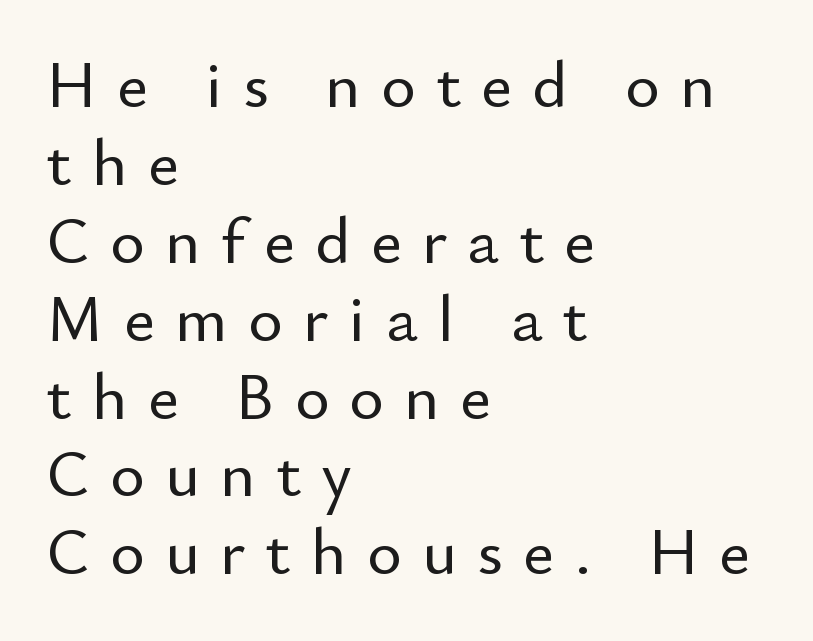
The image shows 66 px sans-serif type, upright; set left-aligned, line spacing 1.18x, unusually wide letter spacing (+0.31 em), not underlined; low stroke contrast and a small x-height.
